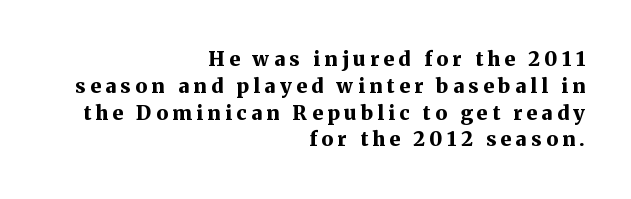
The image shows 20 px bold type, upright; set right-aligned, normal line spacing (1.34x), unusually wide letter spacing (+0.22 em), not underlined.
